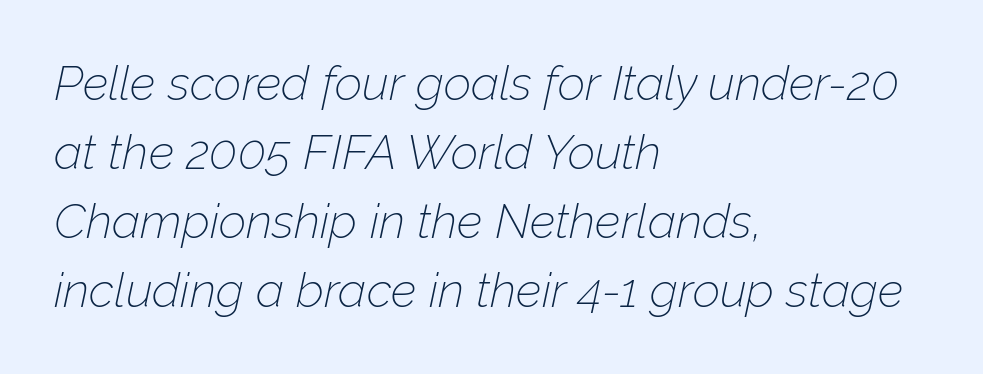
Q: Is the text bold? A: No.
Q: Is the text italic (slanted)? A: Yes, it leans right by about 12 degrees.
Q: Is the text underlined? A: No.
Q: How is the paragraph aligned? A: Left-aligned.
Q: Is the spacing between letters normal or unusually wide? A: Normal.
Q: Is the spacing between lines tight, normal or loose? A: Normal.
Q: Width (condensed, normal, or wide)? A: Normal.
Q: Stroke contrast? A: Low.
Q: x-height? A: Medium.
Q: Monospaced? A: No.
